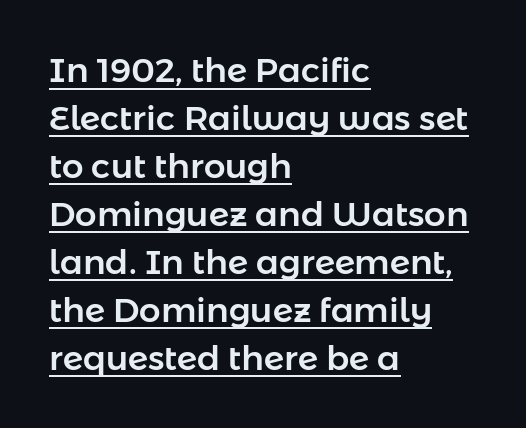
Underlining? Definitely there. Each new line begins a customary step beneath the previous one. This sample has the flowing, uneven cadence of proportional lettering. Italic: no, the glyphs are upright roman.
